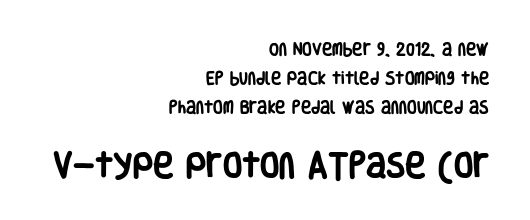
The image shows 28 px heavy, condensed sans-serif type, upright; set right-aligned, loose line spacing (2.06x), normal letter spacing, not underlined; the second (bottom) block is 2.0x larger; low stroke contrast and a large x-height.
